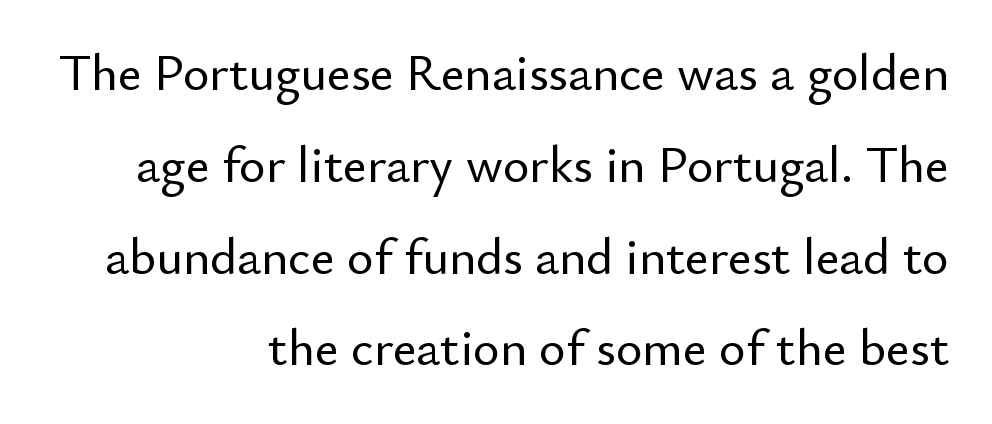
Default kerning and tracking; the words read as compact shapes. Looks like regular typesetting: each glyph gets only the width it needs. If you drew a ruler down the right edge, every line would touch it. Style check: upright. A sans-serif font was chosen for this passage. The zone under the glyphs is completely vacant.
